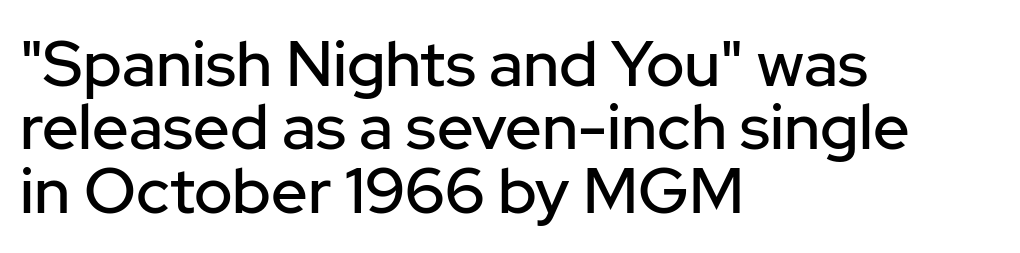
The image shows 64 px sans-serif type, upright; set left-aligned, tight line spacing (0.99x), normal letter spacing, not underlined; low stroke contrast and a medium x-height.
